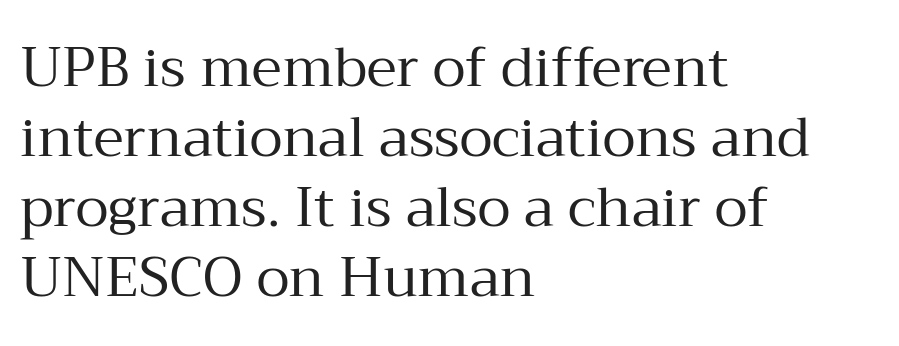
The image shows 55 px regular-weight serif type, upright; set left-aligned, normal line spacing (1.27x), normal letter spacing, not underlined; medium stroke contrast and a medium x-height.
